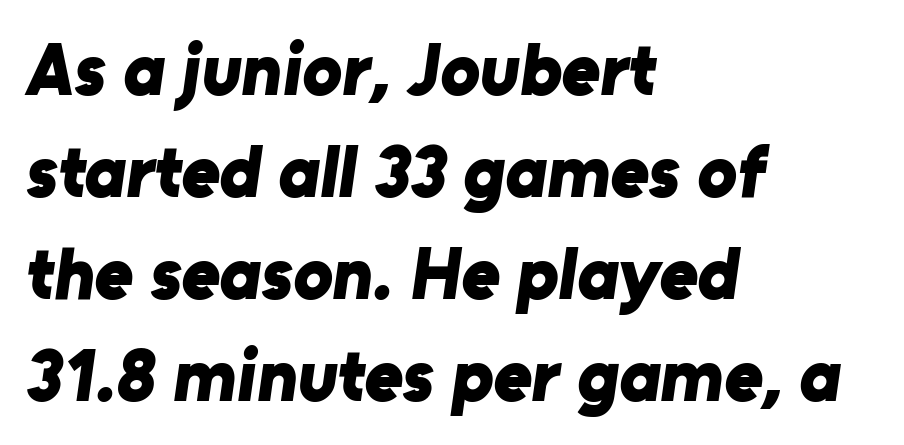
The image shows 74 px bold sans-serif type; set left-aligned, normal line spacing (1.38x), normal letter spacing, not underlined; low stroke contrast and a medium x-height.
